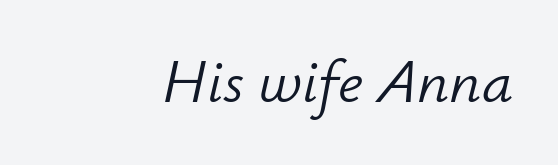
Q: Is the text bold? A: No.
Q: Is the text italic (slanted)? A: Yes, it leans right by about 12 degrees.
Q: Is the text underlined? A: No.
Q: Is the spacing between letters normal or unusually wide? A: Normal.
Q: Width (condensed, normal, or wide)? A: Normal.
Q: Stroke contrast? A: Low.
Q: x-height? A: Small.
Q: Monospaced? A: No.
